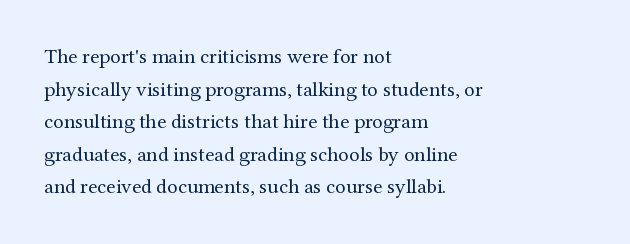
{"italic": "no", "bold": "no", "underline": "no", "align": "left", "line_spacing": "normal", "line_spacing_ratio": 1.55, "letter_spacing": "normal", "letter_spacing_em": 0.0, "glyph_px": 21}
